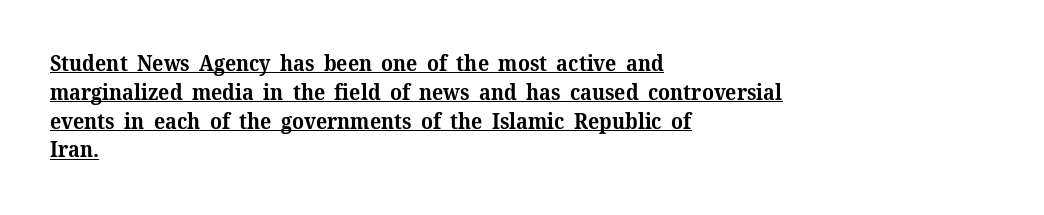
The image shows 21 px bold type, upright; set left-aligned, normal line spacing (1.37x), normal letter spacing, underlined.
